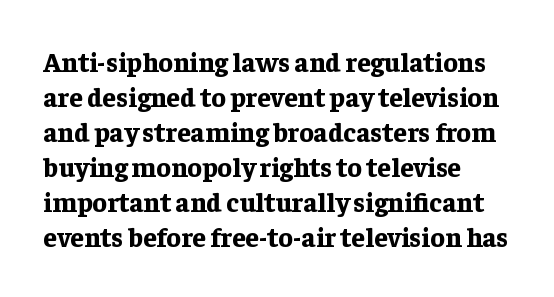
{"italic": "no", "bold": "yes", "underline": "no", "align": "left", "line_spacing": "normal", "line_spacing_ratio": 1.3, "letter_spacing": "normal", "letter_spacing_em": 0.0, "glyph_px": 27}
